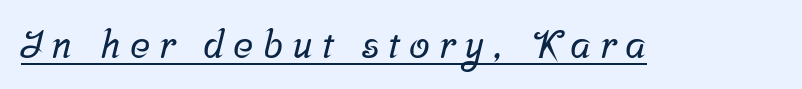
Q: Is the text underlined? A: Yes.
Q: Is the spacing between letters normal or unusually wide? A: Unusually wide.
Q: Width (condensed, normal, or wide)? A: Normal.
Q: Stroke contrast? A: Low.
Q: x-height? A: Medium.
Q: Monospaced? A: No.
